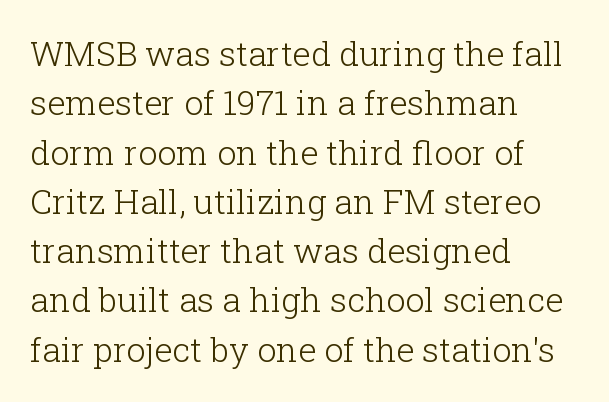
The text block is weighted toward the left margin, trailing off unevenly rightward. Observe the ordinary spacing: letters are neighbours, not strangers. Are there feet on the stems? There are — it's a serif. Nope, not italic — everything's standing straight.
